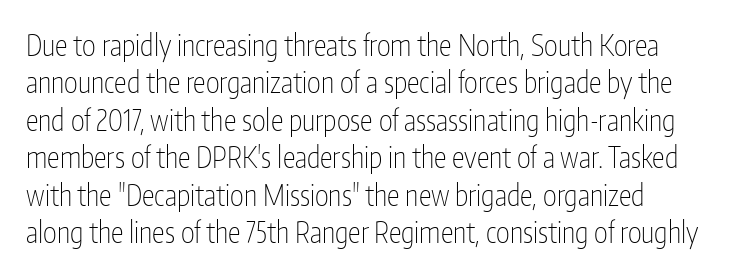
Here the glyphs are tracked normally, forming tight word shapes. Weight: not bold — regular or lighter. The lines sit at an ordinary, default distance from one another. Designer's note — italics off, roman on. Letterform terminals end flat and unadorned throughout the passage.
